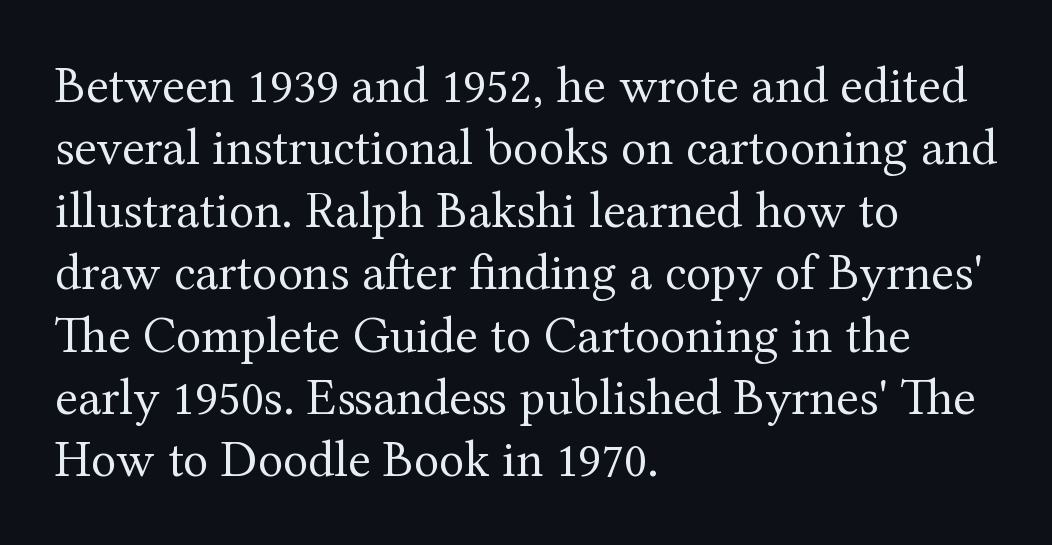
The image shows 52 px regular-weight serif type, upright; set left-aligned, line spacing 1.2x, normal letter spacing, not underlined; medium stroke contrast and a medium x-height.
